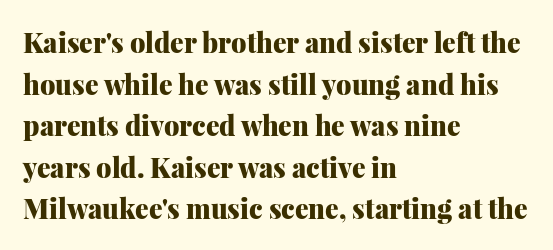
{"italic": "no", "bold": "yes", "underline": "no", "align": "left", "line_spacing": "normal", "line_spacing_ratio": 1.54, "letter_spacing": "normal", "letter_spacing_em": 0.0, "glyph_px": 27}
